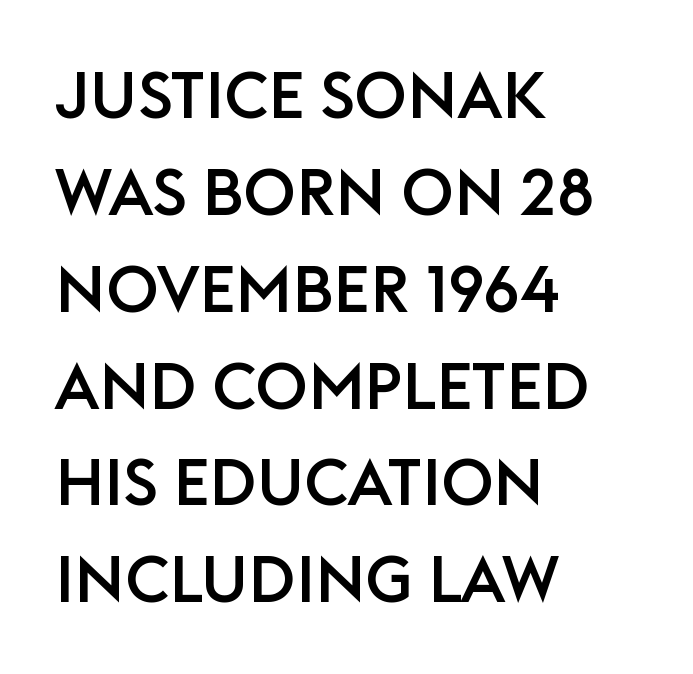
The image shows 65 px sans-serif type, upright; set left-aligned, normal line spacing (1.49x), normal letter spacing, not underlined; low stroke contrast and a large x-height.
